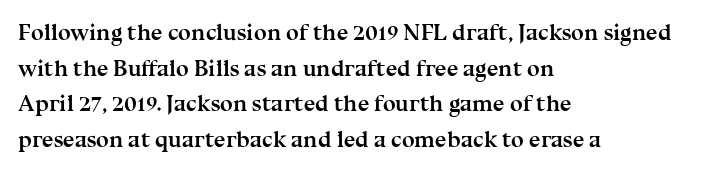
{"italic": "no", "bold": "yes", "underline": "no", "align": "left", "line_spacing": "normal", "line_spacing_ratio": 1.55, "letter_spacing": "normal", "letter_spacing_em": 0.0, "glyph_px": 23}
